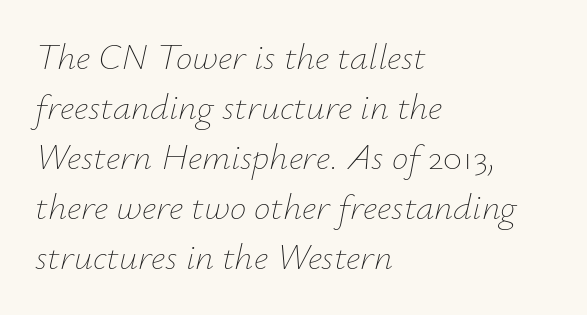
The image shows 37 px thin type, italic (leaning right); set left-aligned, normal line spacing (1.35x), normal letter spacing, not underlined; low stroke contrast and a small x-height.
